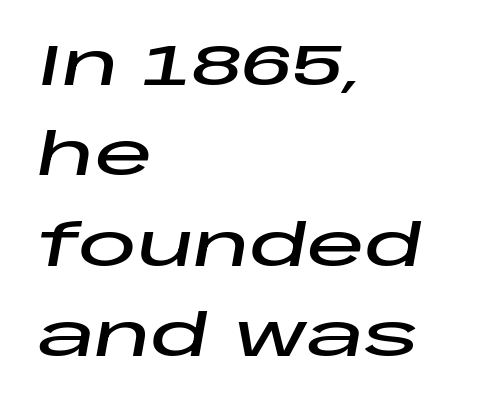
The image shows 58 px wide type, italic (leaning right); set left-aligned, normal line spacing (1.56x), normal letter spacing, not underlined; low stroke contrast and a large x-height.
